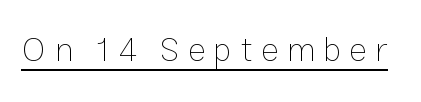
{"italic": "no", "bold": "no", "weight": "thin", "width": "normal", "stroke_contrast": "low", "x_height": "medium", "monospaced": "no", "underline": "yes", "letter_spacing": "wide", "letter_spacing_em": 0.25, "glyph_px": 34}
